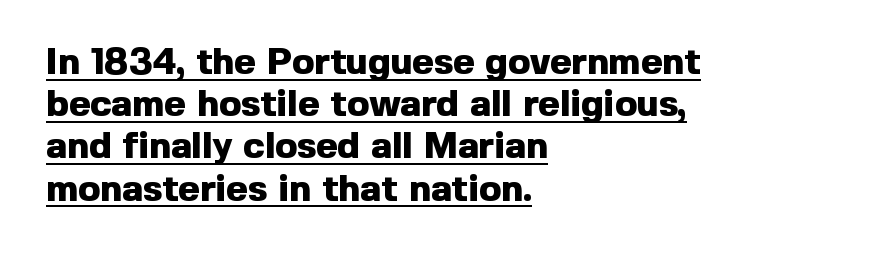
The image shows 37 px heavy sans-serif type, upright; set left-aligned, tight line spacing (1.14x), normal letter spacing, underlined; a medium x-height.
